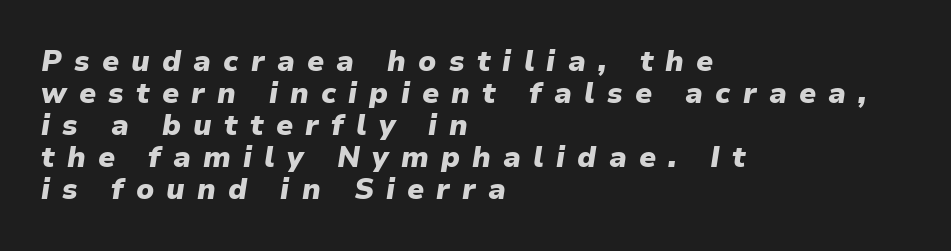
The image shows 29 px heavy type, italic (leaning right); set left-aligned, tight line spacing (1.1x), unusually wide letter spacing (+0.42 em), not underlined; low stroke contrast and a medium x-height.
